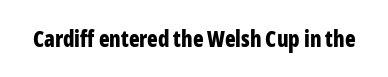
Short note: letters normally spaced. Words float on clear page, feet unadorned. The letters stand upright; this is a roman face. Heavy, bold letterforms.
